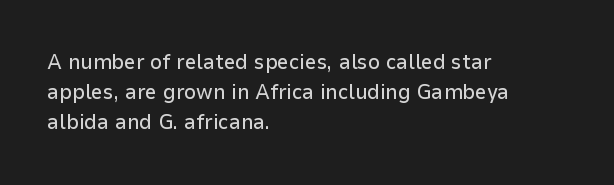
{"italic": "no", "underline": "no", "align": "left", "line_spacing": "normal", "line_spacing_ratio": 1.44, "letter_spacing": "normal", "letter_spacing_em": 0.0, "glyph_px": 21}
